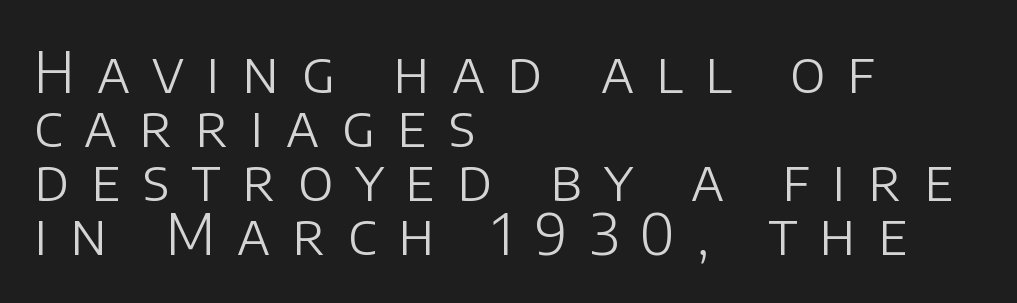
{"serif": "no", "italic": "no", "bold": "no", "weight": "light", "width": "normal", "stroke_contrast": "low", "x_height": "large", "monospaced": "no", "underline": "no", "align": "left", "line_spacing": "tight", "line_spacing_ratio": 0.95, "letter_spacing": "wide", "letter_spacing_em": 0.39, "glyph_px": 57}
